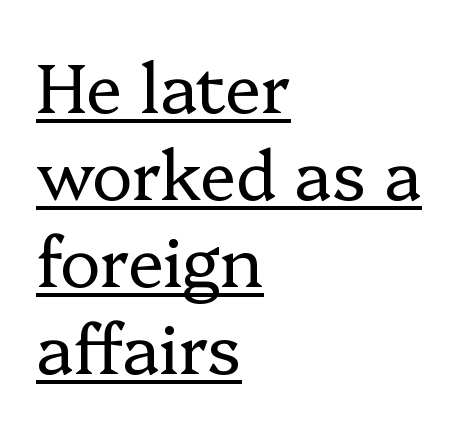
The passage shown is typed in a proportional face where columns would drift. The string is rendered with underlining switched on. Unbolded letterforms with no extra heft. Are there feet on the stems? There are — it's a serif.
